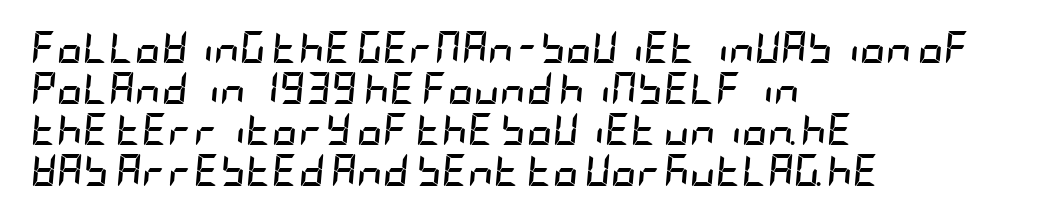
{"italic": "yes", "lean": "right", "slant_degrees": 5, "bold": "yes", "weight": "semibold", "width": "condensed", "stroke_contrast": "low", "x_height": "large", "underline": "no", "align": "left", "line_spacing": "normal", "line_spacing_ratio": 1.28, "letter_spacing": "normal", "letter_spacing_em": 0.0, "glyph_px": 32}
